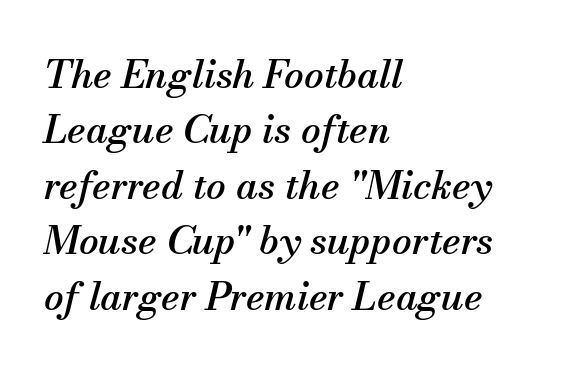
Normally led — the rows are evenly, conventionally spaced. Is the block centered? No — it sits flush against the left margin. Emphasis-style slanted type is in use. Descender tails drop into unmarked territory. The letters advance in unequal steps, a hallmark of proportional type. The gaps between neighbouring characters are ordinary and unremarkable.
